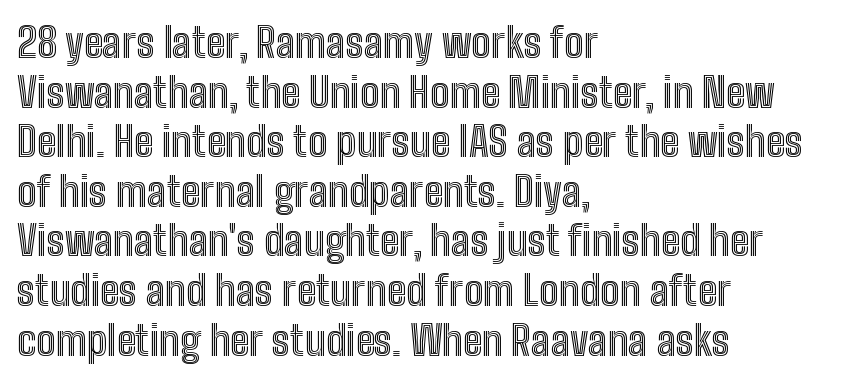
The image shows 41 px condensed type, upright; set left-aligned, line spacing 1.21x, normal letter spacing, not underlined; a medium x-height.
